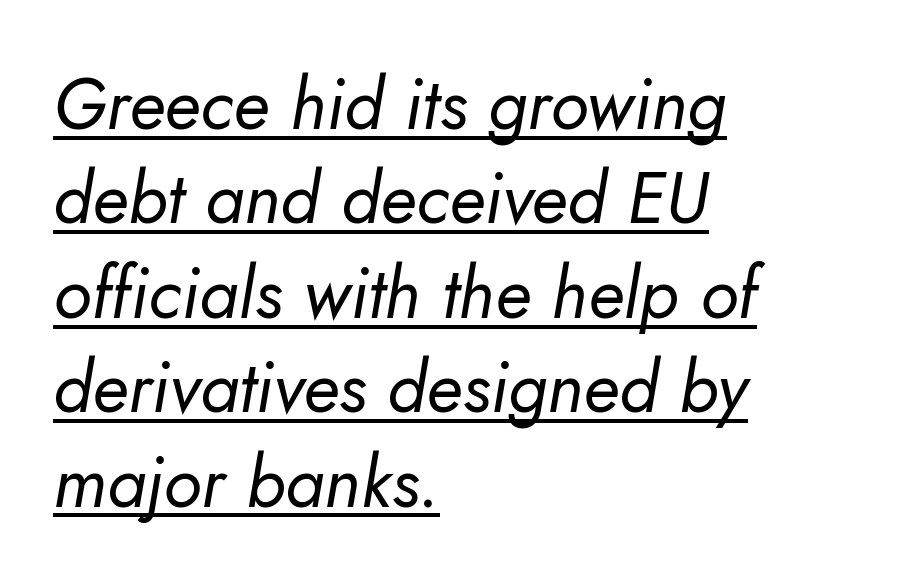
Q: Is the text bold? A: No.
Q: Is the text italic (slanted)? A: Yes, it leans right by about 10 degrees.
Q: Is the text underlined? A: Yes.
Q: How is the paragraph aligned? A: Left-aligned.
Q: Is the spacing between letters normal or unusually wide? A: Normal.
Q: Is the spacing between lines tight, normal or loose? A: Normal.
Q: Width (condensed, normal, or wide)? A: Normal.
Q: Stroke contrast? A: Low.
Q: x-height? A: Small.
Q: Monospaced? A: No.
